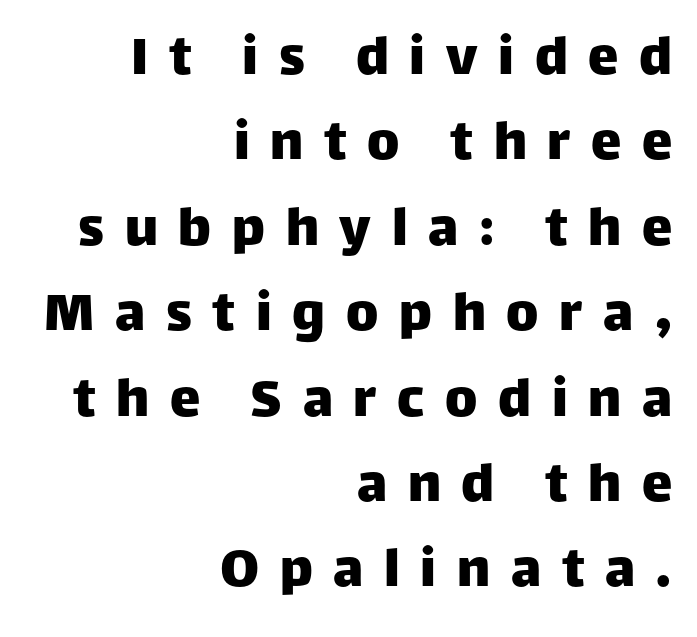
Q: Is the text italic (slanted)? A: No, it is upright.
Q: Is the typeface a serif or a sans-serif typeface? A: Sans-serif.
Q: Is the text underlined? A: No.
Q: How is the paragraph aligned? A: Right-aligned.
Q: Is the spacing between letters normal or unusually wide? A: Unusually wide.
Q: Is the spacing between lines tight, normal or loose? A: Normal.
Q: Width (condensed, normal, or wide)? A: Normal.
Q: Stroke contrast? A: Low.
Q: x-height? A: Large.
Q: Monospaced? A: No.
